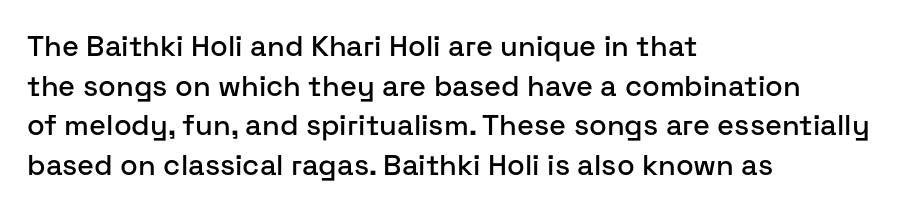
Q: Is the text italic (slanted)? A: No, it is upright.
Q: Is the typeface a serif or a sans-serif typeface? A: Sans-serif.
Q: Is the text underlined? A: No.
Q: How is the paragraph aligned? A: Left-aligned.
Q: Is the spacing between letters normal or unusually wide? A: Normal.
Q: Is the spacing between lines tight, normal or loose? A: Normal.
Q: Width (condensed, normal, or wide)? A: Normal.
Q: Stroke contrast? A: Low.
Q: x-height? A: Medium.
Q: Monospaced? A: No.
